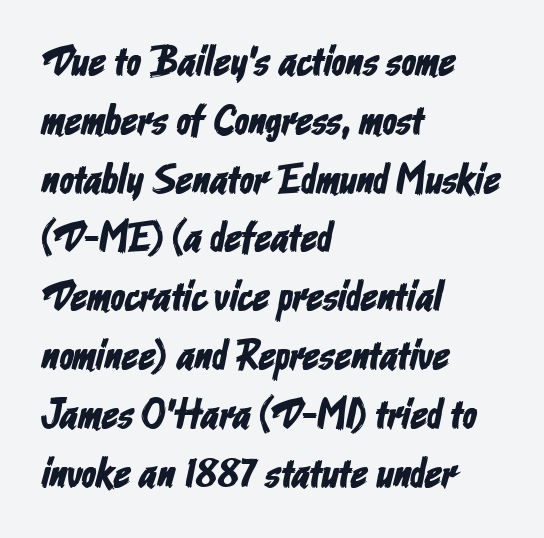
Q: Is the typeface a serif or a sans-serif typeface? A: Sans-serif.
Q: Is the text underlined? A: No.
Q: How is the paragraph aligned? A: Left-aligned.
Q: Is the spacing between letters normal or unusually wide? A: Normal.
Q: Is the spacing between lines tight, normal or loose? A: Normal.
Q: Width (condensed, normal, or wide)? A: Condensed.
Q: Stroke contrast? A: Low.
Q: x-height? A: Medium.
Q: Monospaced? A: No.
